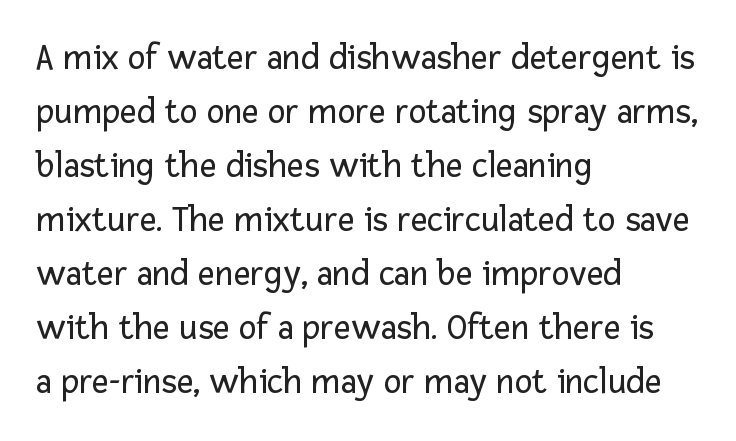
Q: Is the text bold? A: No.
Q: Is the text italic (slanted)? A: No, it is upright.
Q: Is the typeface a serif or a sans-serif typeface? A: Sans-serif.
Q: Is the text underlined? A: No.
Q: How is the paragraph aligned? A: Left-aligned.
Q: Is the spacing between letters normal or unusually wide? A: Normal.
Q: Is the spacing between lines tight, normal or loose? A: Normal.
Q: Width (condensed, normal, or wide)? A: Normal.
Q: Stroke contrast? A: Low.
Q: x-height? A: Medium.
Q: Monospaced? A: No.
